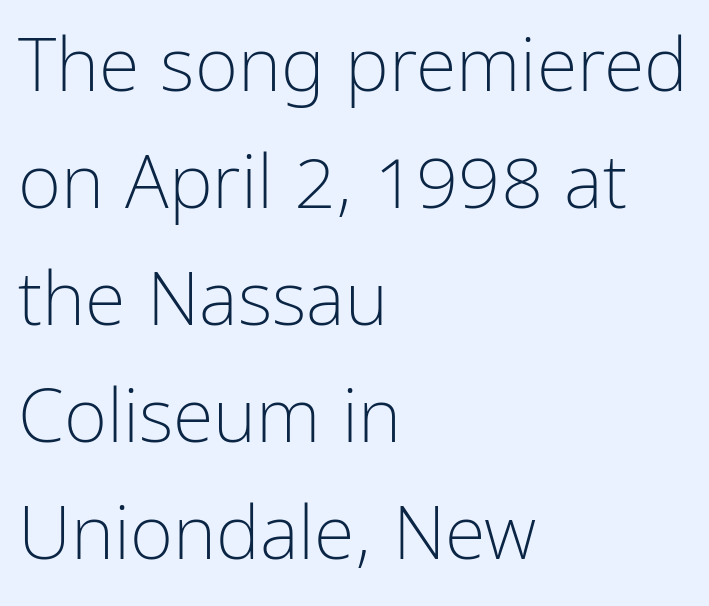
Vertical spacing — default. No word sits above an underline. Character widths vary here, with narrow letters taking less room than wide ones. A sans-serif font was chosen for this passage. Tracking here is standard; glyphs follow each other at the usual distance. Is this a heavy cut? Hardly; it is regular or lighter.
